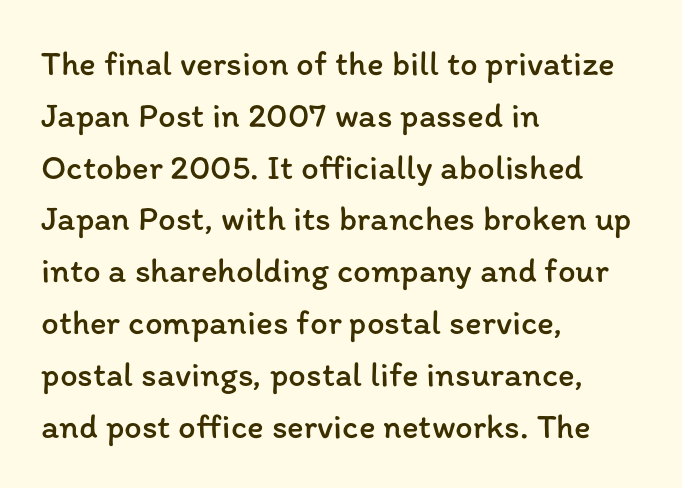
{"italic": "no", "bold": "no", "weight": "regular", "width": "normal", "stroke_contrast": "low", "x_height": "medium", "monospaced": "no", "underline": "no", "align": "left", "line_spacing": "normal", "line_spacing_ratio": 1.48, "letter_spacing": "normal", "letter_spacing_em": 0.0, "glyph_px": 35}
